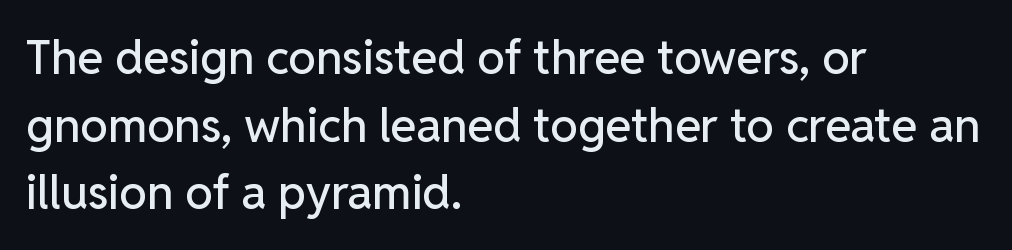
Q: Is the text italic (slanted)? A: No, it is upright.
Q: Is the typeface a serif or a sans-serif typeface? A: Sans-serif.
Q: Is the text underlined? A: No.
Q: How is the paragraph aligned? A: Left-aligned.
Q: Is the spacing between letters normal or unusually wide? A: Normal.
Q: Is the spacing between lines tight, normal or loose? A: Normal.
Q: Width (condensed, normal, or wide)? A: Normal.
Q: Stroke contrast? A: Low.
Q: x-height? A: Medium.
Q: Monospaced? A: No.
